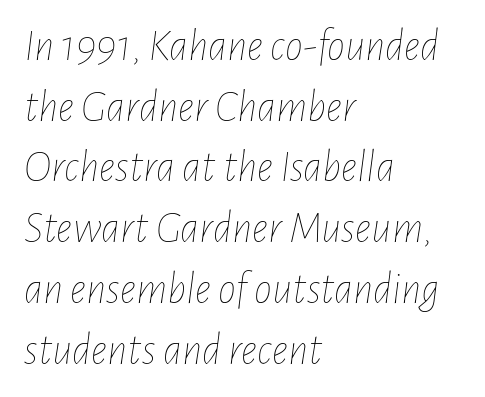
{"italic": "yes", "lean": "right", "slant_degrees": 7, "bold": "no", "weight": "thin", "width": "condensed", "stroke_contrast": "low", "x_height": "medium", "monospaced": "no", "underline": "no", "align": "left", "line_spacing": "normal", "line_spacing_ratio": 1.35, "letter_spacing": "normal", "letter_spacing_em": 0.0, "glyph_px": 45}
